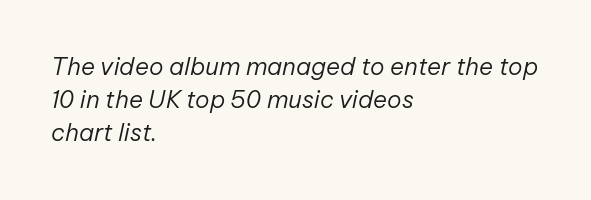
Q: Is the text bold? A: No.
Q: Is the text italic (slanted)? A: Yes, it leans right by about 12 degrees.
Q: Is the text underlined? A: No.
Q: How is the paragraph aligned? A: Left-aligned.
Q: Is the spacing between letters normal or unusually wide? A: Normal.
Q: Is the spacing between lines tight, normal or loose? A: Normal.
